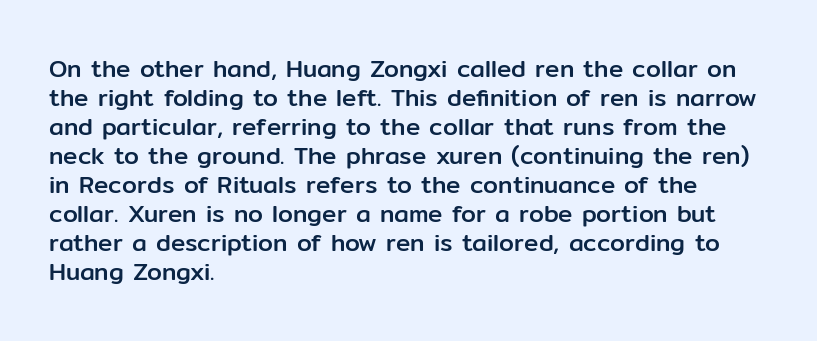
{"italic": "no", "underline": "no", "align": "left", "line_spacing_ratio": 1.21, "letter_spacing": "normal", "letter_spacing_em": 0.0, "glyph_px": 24}
